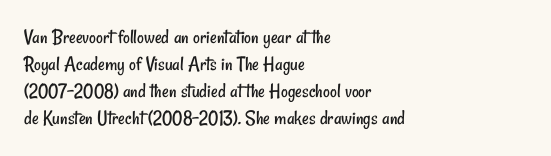
The image shows 21 px text type; set left-aligned, normal line spacing (1.29x), normal letter spacing, not underlined.
